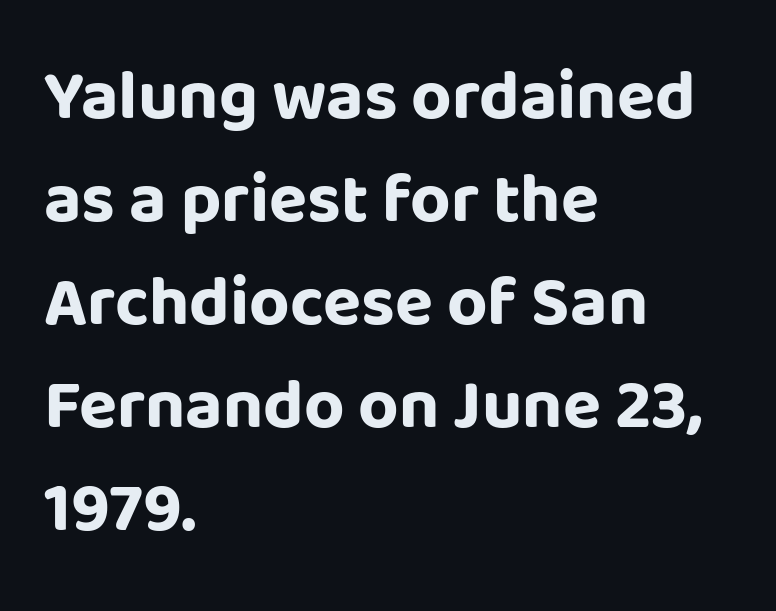
Nobody drew a line under any word here. The passage shown has conventional tracking throughout. A student would call this left alignment; a typographer would say flush left, rag right. The font family rendered here belongs to the sans-serif group. Style check: upright.
